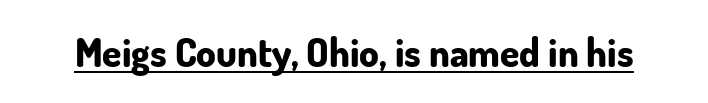
{"serif": "no", "italic": "no", "bold": "yes", "weight": "bold", "width": "normal", "stroke_contrast": "low", "x_height": "small", "monospaced": "no", "underline": "yes", "letter_spacing": "normal", "letter_spacing_em": 0.0, "glyph_px": 39}
